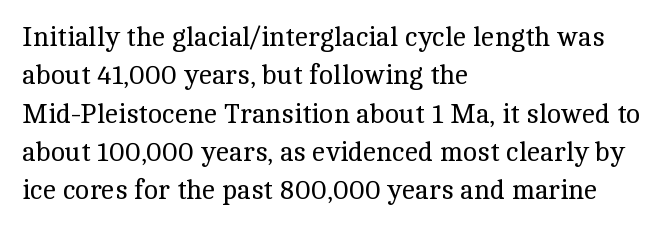
The image shows 27 px text type, upright; set left-aligned, normal line spacing (1.42x), normal letter spacing, not underlined.
